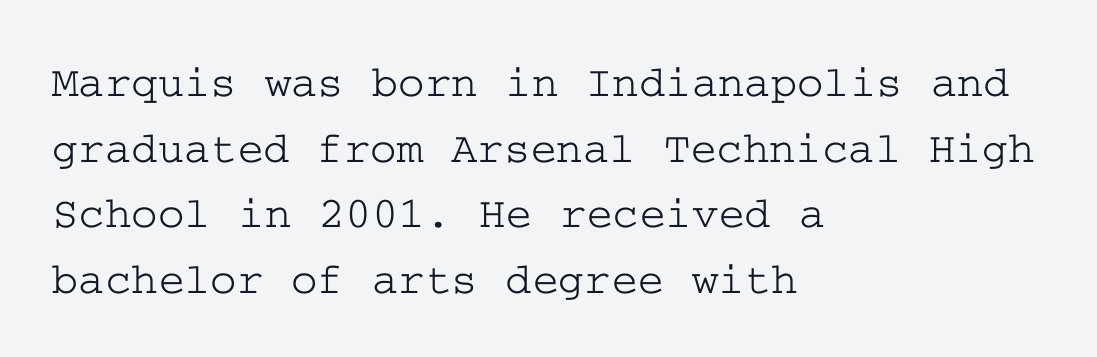
Q: Is the text italic (slanted)? A: No, it is upright.
Q: Is the typeface a serif or a sans-serif typeface? A: Serif.
Q: Is the text underlined? A: No.
Q: How is the paragraph aligned? A: Left-aligned.
Q: Is the spacing between letters normal or unusually wide? A: Normal.
Q: Is the spacing between lines tight, normal or loose? A: Normal.
Q: Width (condensed, normal, or wide)? A: Wide.
Q: Stroke contrast? A: Low.
Q: x-height? A: Medium.
